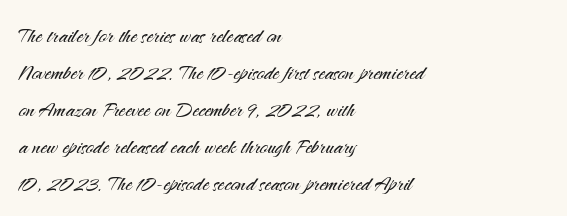
Rule under the text: the space is simply empty. The tracking reads as untouched default to a designer's eye. Compared with a typical body face, this is equally light or lighter still. A student would call this left alignment; a typographer would say flush left, rag right. The rows are spaced the way most documents space them.
